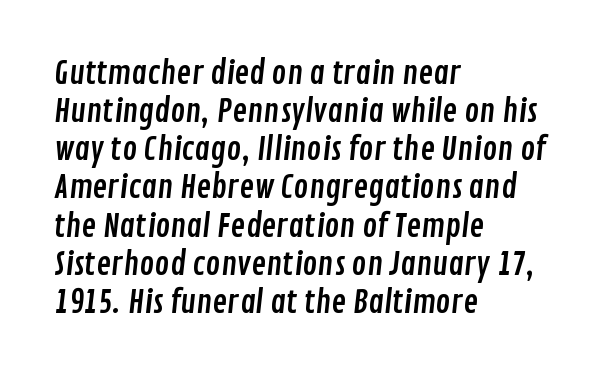
The image shows 31 px condensed sans-serif type; set left-aligned, line spacing 1.23x, normal letter spacing, not underlined; low stroke contrast and a medium x-height.
